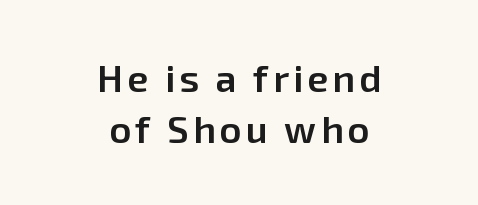
The image shows 38 px semibold sans-serif type, upright; set centered, normal line spacing (1.33x), not underlined; low stroke contrast and a medium x-height.
